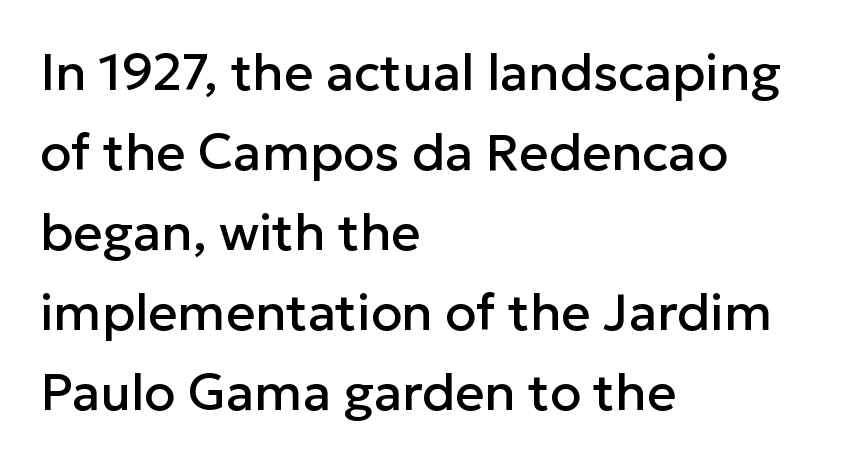
Visually the block forms a straight wall on the left and a jagged coastline on the right. In terms of letterform style, serifs are entirely absent. The line-height multiplier appears to be the usual default. The type sits square on the baseline with zero lean. Between one letter and the next there's only the usual sliver of space. Lines of text with bare space underneath.
